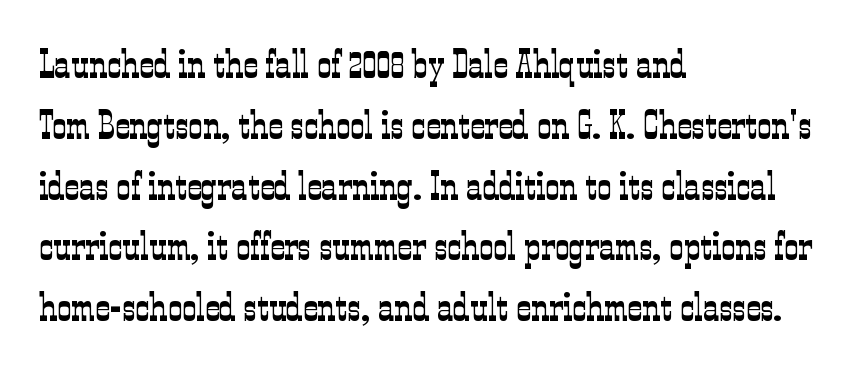
Q: Is the text bold? A: No.
Q: Is the text italic (slanted)? A: No, it is upright.
Q: Is the typeface a serif or a sans-serif typeface? A: Serif.
Q: Is the text underlined? A: No.
Q: How is the paragraph aligned? A: Left-aligned.
Q: Is the spacing between letters normal or unusually wide? A: Normal.
Q: Is the spacing between lines tight, normal or loose? A: Normal.
Q: Width (condensed, normal, or wide)? A: Condensed.
Q: Stroke contrast? A: Low.
Q: x-height? A: Medium.
Q: Monospaced? A: No.
